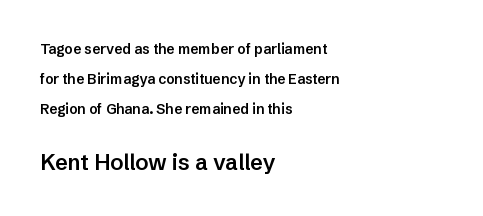
The image shows 22 px text type, upright; set left-aligned, loose line spacing (2.15x), normal letter spacing, not underlined; the second (bottom) block is 1.57x larger.
